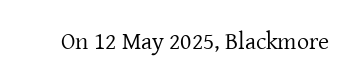
Q: Is the text bold? A: No.
Q: Is the text italic (slanted)? A: No, it is upright.
Q: Is the text underlined? A: No.
Q: Is the spacing between letters normal or unusually wide? A: Normal.
